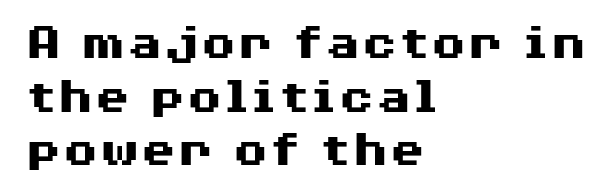
The image shows 53 px heavy, wide sans-serif type, upright; set left-aligned, tight line spacing (1.01x), normal letter spacing, not underlined; medium stroke contrast and a medium x-height.
